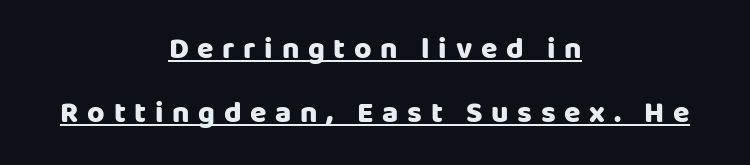
The image shows 30 px heavy sans-serif type, upright; set centered, loose line spacing (2.13x), unusually wide letter spacing (+0.29 em), underlined; low stroke contrast and a large x-height.
